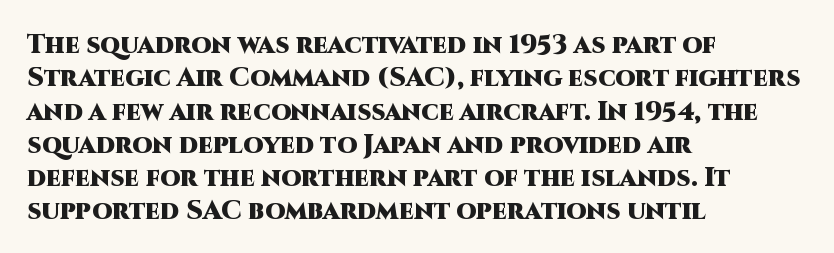
{"italic": "no", "bold": "yes", "underline": "no", "align": "left", "line_spacing": "normal", "line_spacing_ratio": 1.28, "letter_spacing": "normal", "letter_spacing_em": 0.0, "glyph_px": 26}
